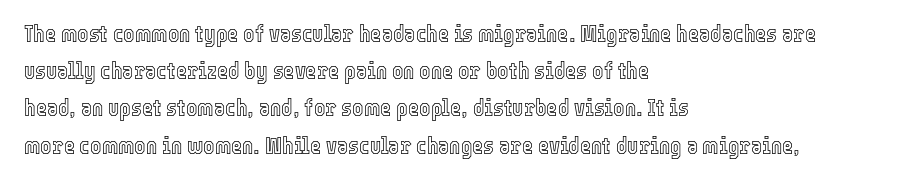
Interline gaps are of average width in this sample. The letters stand upright; this is a roman face. The face used here is rendered with its standard letterfit. Leftover space on each line is placed entirely after the last word. Beneath every word, the page is bare.
